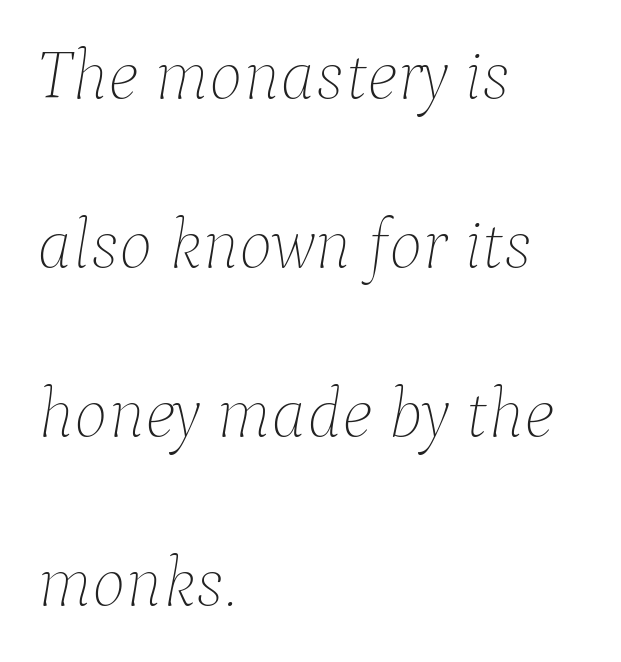
The glyphs are unaccompanied by any horizontal stroke below them. Where is the straight margin? On the left. Characters follow at the spacing the type designer built in. The space between consecutive lines is lavish. The letters advance in unequal steps, a hallmark of proportional type. Italic? Definitely — the glyphs are oblique.
